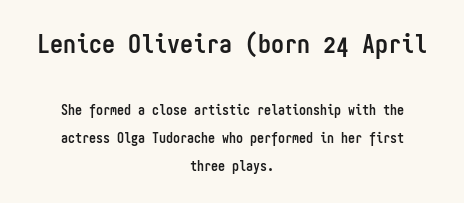
{"italic": "no", "bold": "yes", "underline": "no", "align": "center", "line_spacing": "loose", "line_spacing_ratio": 2.03, "letter_spacing": "normal", "letter_spacing_em": 0.0, "larger_block": "first", "size_ratio": 1.86, "glyph_px": 26}
